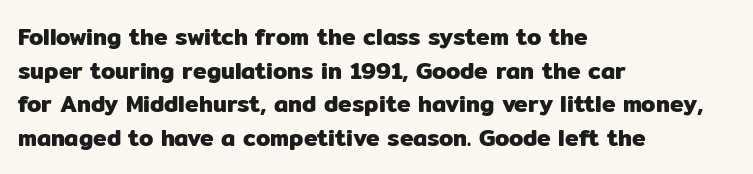
Notice how the passage keeps a crisp vertical edge on the left only. Ascenders rise straight up at ninety degrees. The passage shown is not underscored anywhere. Tracking value appears to be zero — textbook default spacing.
